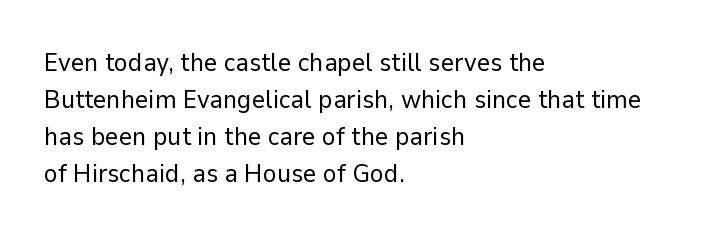
The image shows 26 px text type, upright; set left-aligned, normal line spacing (1.42x), normal letter spacing, not underlined.
